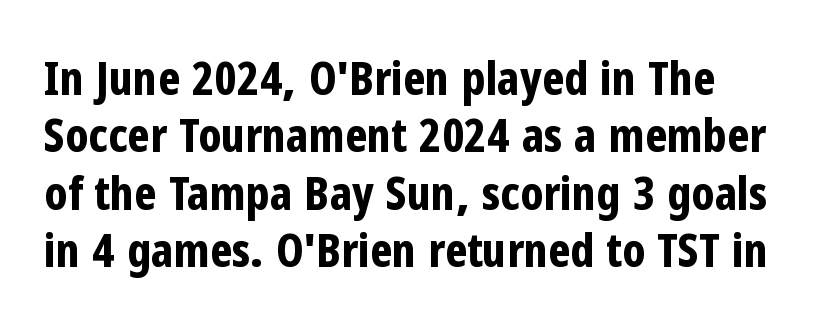
The image shows 47 px bold, condensed sans-serif type, upright; set line spacing 1.22x, normal letter spacing, not underlined; low stroke contrast and a medium x-height.
